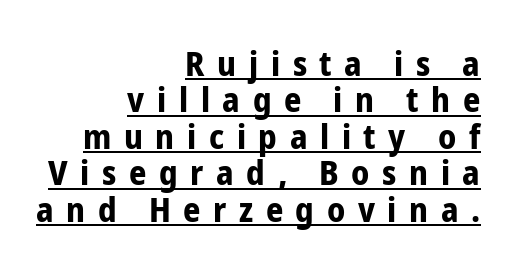
Q: Is the text bold? A: Yes.
Q: Is the text italic (slanted)? A: No, it is upright.
Q: Is the typeface a serif or a sans-serif typeface? A: Sans-serif.
Q: Is the text underlined? A: Yes.
Q: How is the paragraph aligned? A: Right-aligned.
Q: Is the spacing between letters normal or unusually wide? A: Unusually wide.
Q: Is the spacing between lines tight, normal or loose? A: Tight.
Q: Width (condensed, normal, or wide)? A: Condensed.
Q: Stroke contrast? A: Low.
Q: x-height? A: Medium.
Q: Monospaced? A: No.
